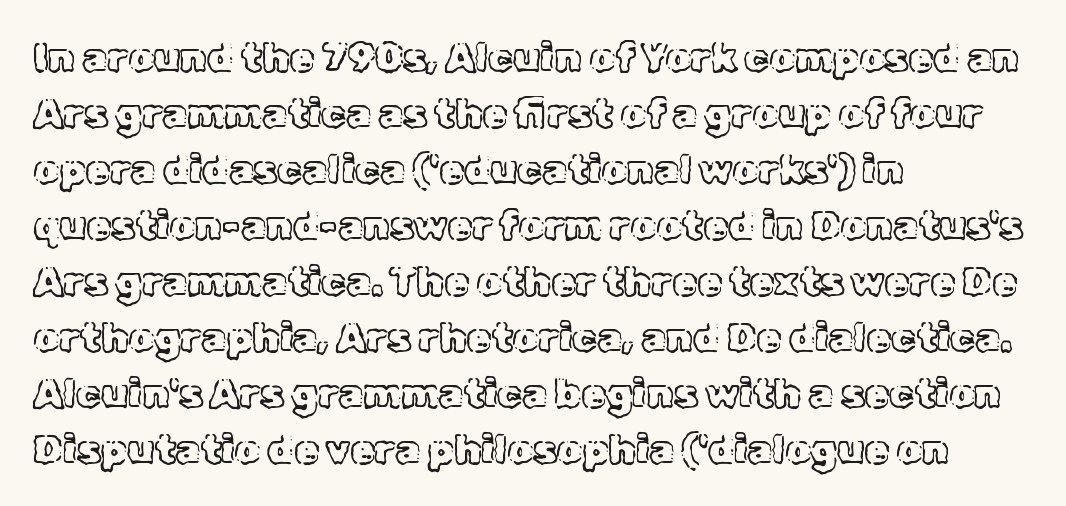
{"italic": "no", "width": "normal", "x_height": "medium", "monospaced": "no", "underline": "no", "align": "left", "line_spacing": "normal", "line_spacing_ratio": 1.4, "letter_spacing": "normal", "letter_spacing_em": 0.0, "glyph_px": 40}
